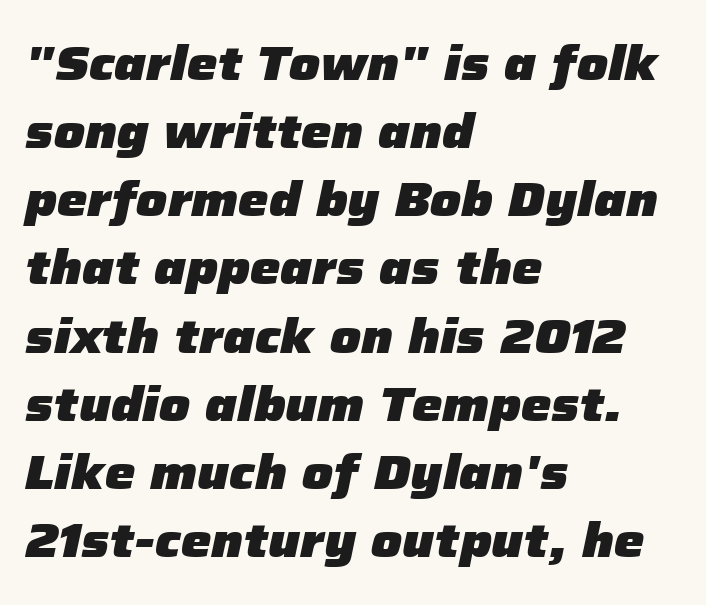
Italic: yes, the glyphs are oblique. Typeset ragged right — the left edge is the straight one. On the weight axis this lands at bold, roughly 700. These lines are rendered in a variable-pitch font. A typesetter would call this leading conventional body-copy spacing.
